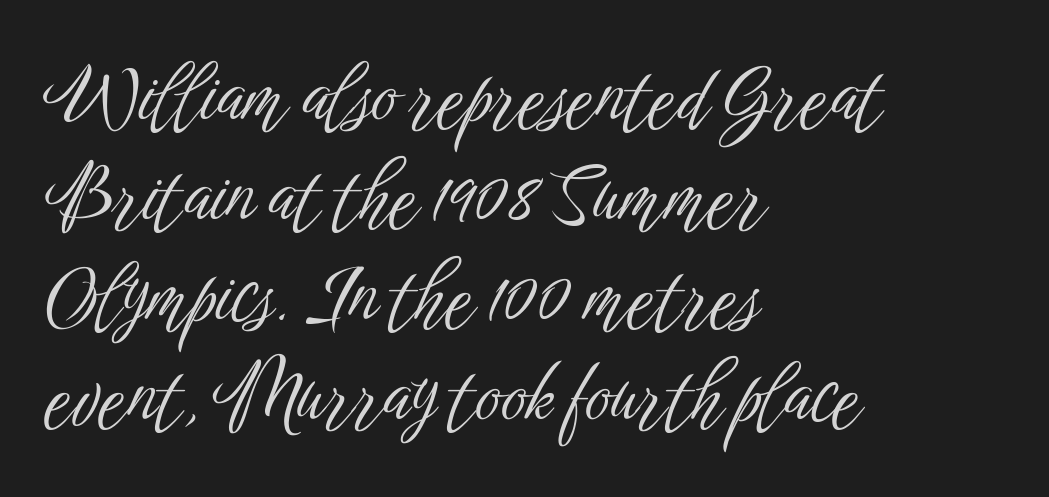
The image shows 77 px light, condensed sans-serif type; set left-aligned, normal line spacing (1.3x), normal letter spacing, not underlined; low stroke contrast and a medium x-height.
